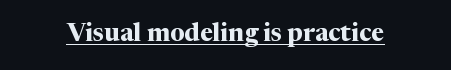
The image shows 25 px bold type, upright; set normal letter spacing, underlined.
